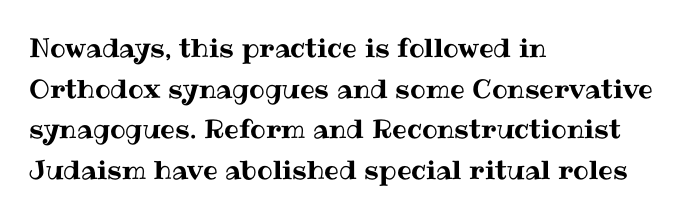
The image shows 26 px text type, upright; set left-aligned, normal line spacing (1.56x), normal letter spacing, not underlined.
